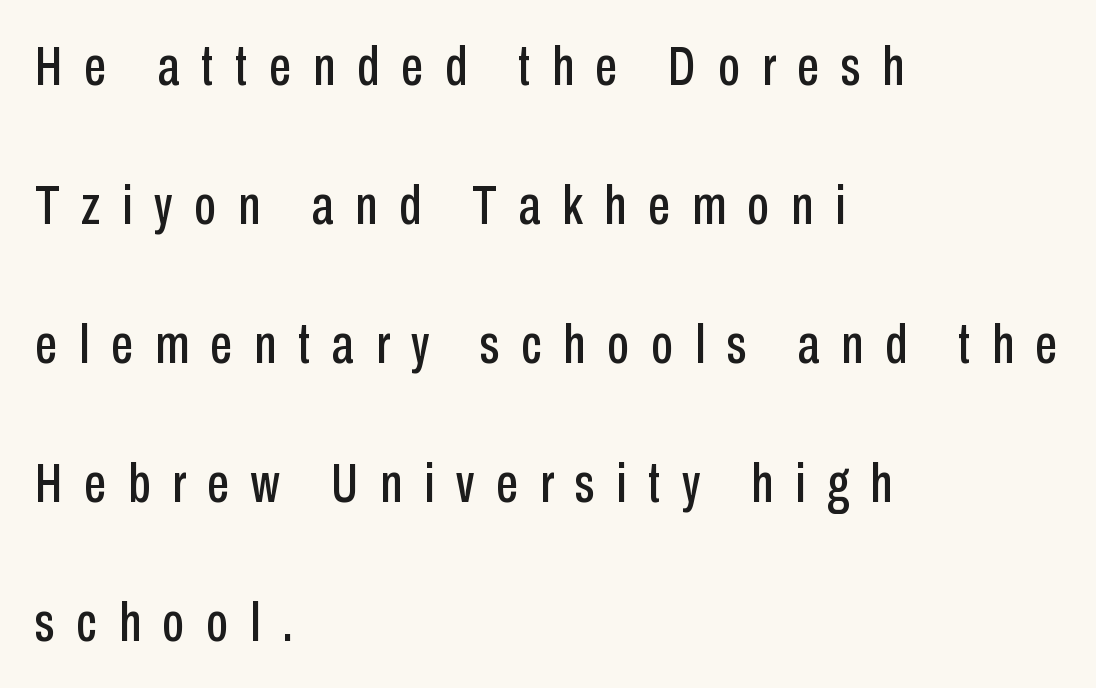
The image shows 56 px condensed sans-serif type, upright; set left-aligned, loose line spacing (2.48x), unusually wide letter spacing (+0.39 em), not underlined; low stroke contrast and a medium x-height.
